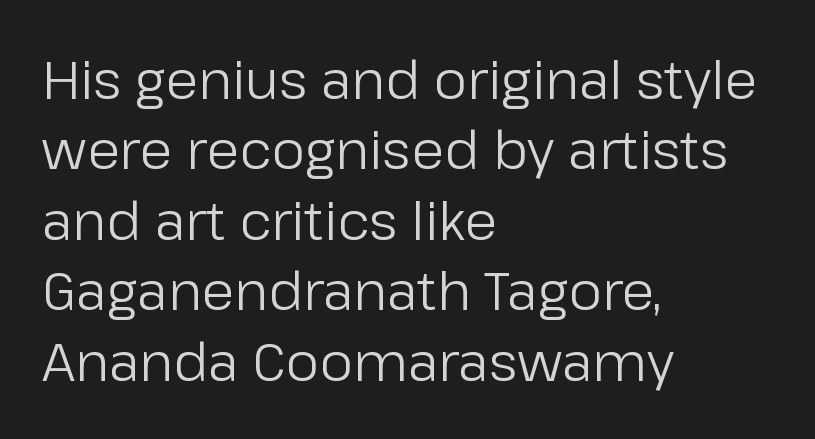
Reading down the block, your eye returns to a fixed left position each line. The lettering stays uniformly vertical, giving the passage a roman look. Font category for this specimen: sans-serif. Evenly set lines give the paragraph a standard silhouette. The specimen omits any rule beneath the text block's lines.
